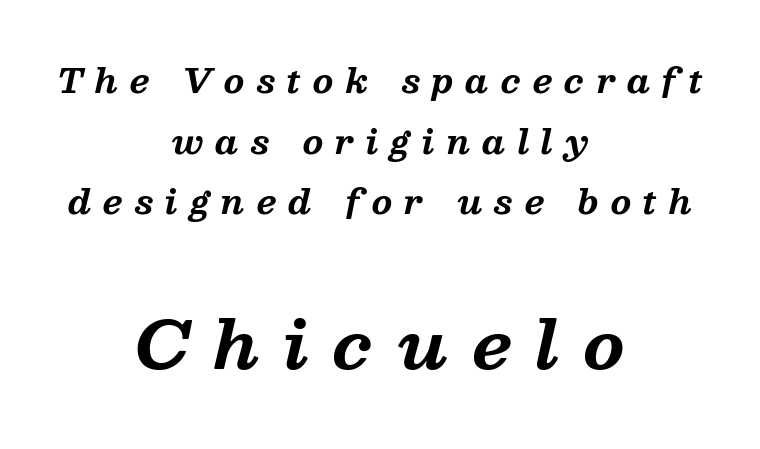
Characters are canted at an angle relative to the baseline's perpendicular. In terms of weight, the rendering is a true, heavy bold. A student would notice the bottom passage is typeset larger than what precedes it. Each row of text sits above clean, open space. These lines have a slow, spaced-out rhythm from letter to letter. Little horizontal feet cap the strokes, marking this as serif type.
